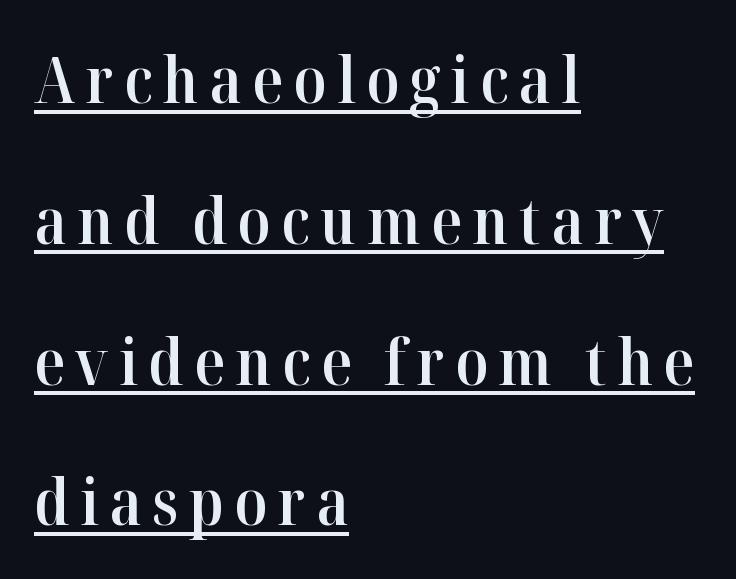
Q: Is the text bold? A: Semi-bold.
Q: Is the text italic (slanted)? A: No, it is upright.
Q: Is the typeface a serif or a sans-serif typeface? A: Serif.
Q: Is the text underlined? A: Yes.
Q: How is the paragraph aligned? A: Left-aligned.
Q: Is the spacing between lines tight, normal or loose? A: Loose.
Q: Width (condensed, normal, or wide)? A: Normal.
Q: Stroke contrast? A: High.
Q: x-height? A: Medium.
Q: Monospaced? A: No.
